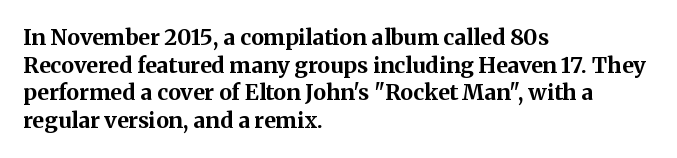
The image shows 22 px bold type, upright; set left-aligned, normal line spacing (1.26x), normal letter spacing, not underlined.
